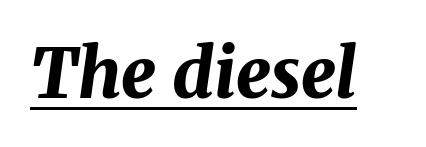
{"italic": "yes", "lean": "right", "slant_degrees": 8, "bold": "yes", "weight": "bold", "width": "normal", "stroke_contrast": "medium", "x_height": "medium", "monospaced": "no", "underline": "yes", "letter_spacing": "normal", "letter_spacing_em": 0.0, "glyph_px": 69}
